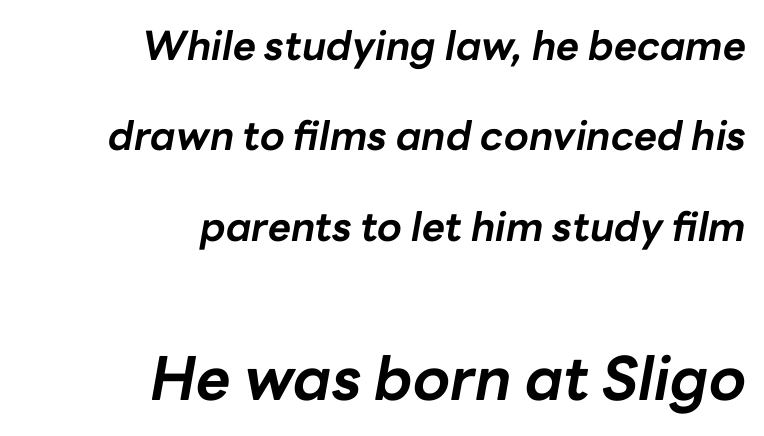
{"italic": "yes", "lean": "right", "slant_degrees": 10, "bold": "yes", "weight": "bold", "width": "normal", "stroke_contrast": "low", "x_height": "medium", "monospaced": "no", "underline": "no", "align": "right", "line_spacing": "loose", "line_spacing_ratio": 2.26, "letter_spacing": "normal", "letter_spacing_em": 0.0, "larger_block": "second", "size_ratio": 1.5, "glyph_px": 60}
